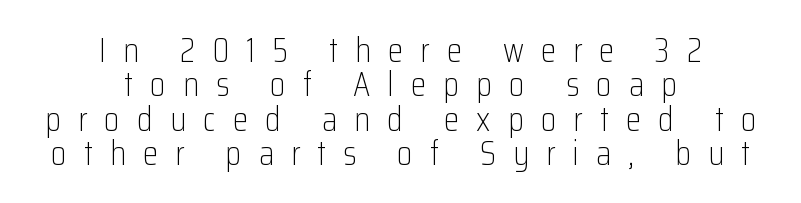
{"serif": "no", "italic": "no", "bold": "no", "weight": "light", "width": "condensed", "stroke_contrast": "low", "x_height": "medium", "monospaced": "no", "underline": "no", "align": "center", "line_spacing": "tight", "line_spacing_ratio": 0.98, "letter_spacing": "wide", "letter_spacing_em": 0.49, "glyph_px": 35}
